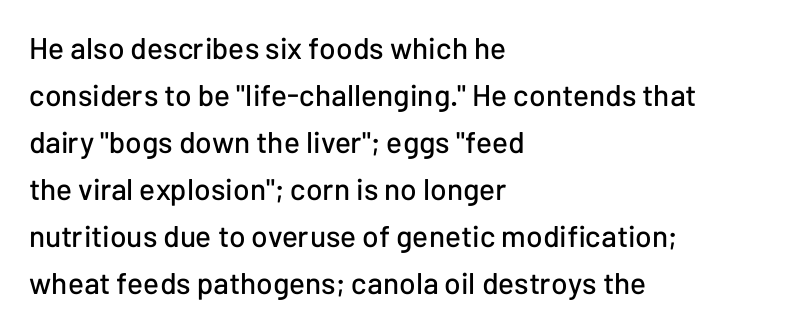
Q: Is the text italic (slanted)? A: No, it is upright.
Q: Is the typeface a serif or a sans-serif typeface? A: Sans-serif.
Q: Is the text underlined? A: No.
Q: How is the paragraph aligned? A: Left-aligned.
Q: Is the spacing between letters normal or unusually wide? A: Normal.
Q: Is the spacing between lines tight, normal or loose? A: Normal.
Q: Width (condensed, normal, or wide)? A: Normal.
Q: Stroke contrast? A: Low.
Q: x-height? A: Medium.
Q: Monospaced? A: No.
